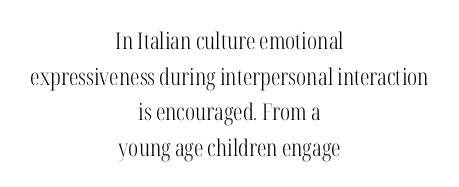
Style check: upright. The space between consecutive lines is moderate. The type is set solid horizontally, with unmodified tracking. This rendering features lettering with no underline. Is this a heavy cut? Hardly; it is regular or lighter.
